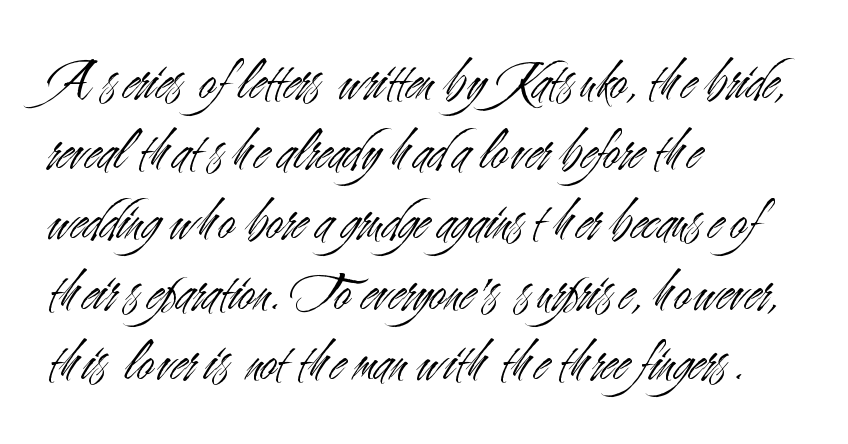
On a weight scale, this lands at 450 or below. Does extra space separate the letters? No, they use regular spacing. The letters advance in unequal steps, a hallmark of proportional type. This rendering features lettering with no underline. The text was rendered using a sans face with plain stroke endings.
